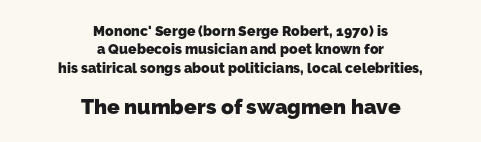
Q: Is the text bold? A: Yes.
Q: Is the text underlined? A: No.
Q: How is the paragraph aligned? A: Centered.
Q: Is the spacing between letters normal or unusually wide? A: Normal.
Q: Is the spacing between lines tight, normal or loose? A: Normal.
Q: Which block of text is set in a larger size, the first (top) or the second (bottom)? A: The second (bottom) one.
